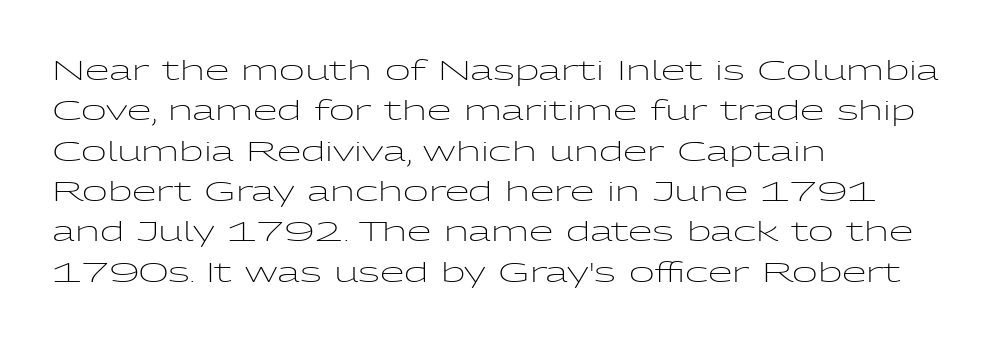
{"serif": "no", "italic": "no", "bold": "no", "weight": "light", "width": "wide", "stroke_contrast": "low", "x_height": "medium", "monospaced": "no", "underline": "no", "align": "left", "line_spacing": "normal", "line_spacing_ratio": 1.44, "letter_spacing": "normal", "letter_spacing_em": 0.0, "glyph_px": 28}
